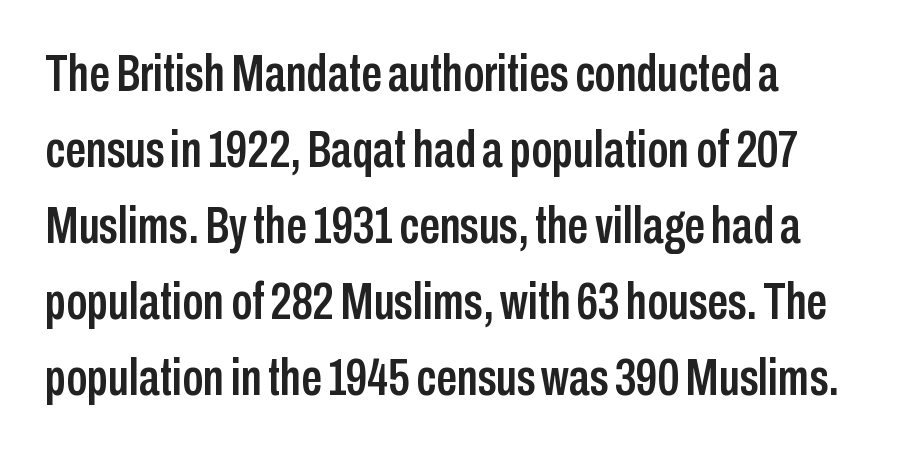
The image shows 52 px condensed sans-serif type, upright; set left-aligned, normal line spacing (1.46x), normal letter spacing, not underlined; low stroke contrast and a medium x-height.
